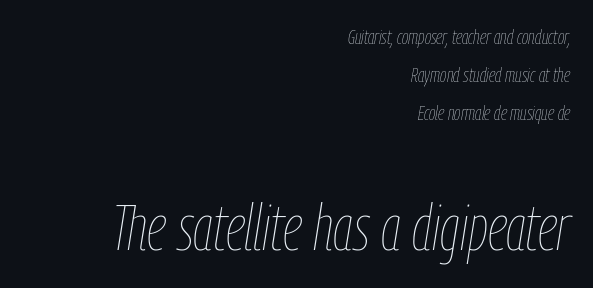
The image shows 64 px thin, condensed type, italic (leaning right); set right-aligned, line spacing 1.8x, normal letter spacing, not underlined; the second (bottom) block is 3.05x larger; low stroke contrast and a medium x-height.
